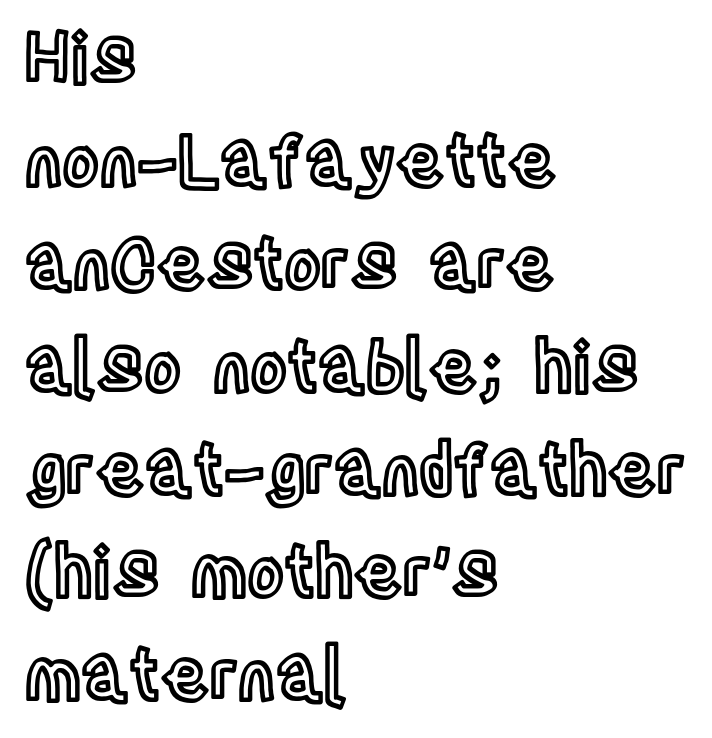
{"italic": "no", "width": "condensed", "x_height": "large", "monospaced": "no", "underline": "no", "align": "left", "line_spacing": "normal", "line_spacing_ratio": 1.47, "letter_spacing": "normal", "letter_spacing_em": 0.0, "glyph_px": 70}
